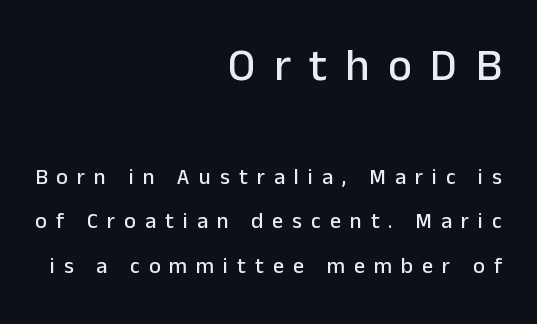
{"serif": "no", "italic": "no", "width": "normal", "stroke_contrast": "low", "x_height": "medium", "monospaced": "no", "underline": "no", "align": "right", "line_spacing": "loose", "line_spacing_ratio": 2.02, "letter_spacing": "wide", "letter_spacing_em": 0.41, "larger_block": "first", "size_ratio": 2.05, "glyph_px": 45}
